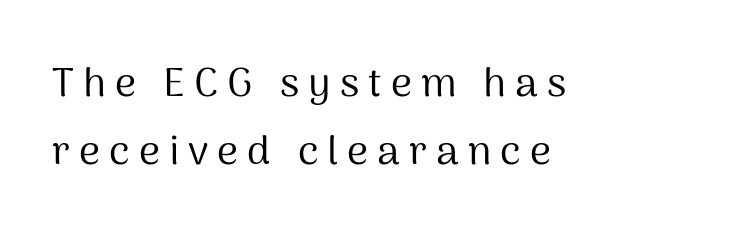
The passage shown is not underscored anywhere. Nothing sits at the stroke ends, so this counts as sans-serif. Vertical stems look standard width or narrower in stroke. Rendered with straight, roman letterforms.
